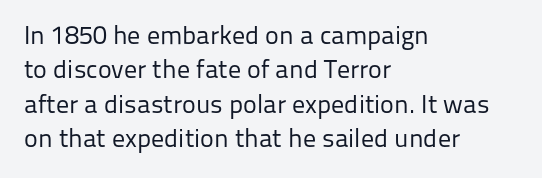
The image shows 26 px text type, upright; set left-aligned, normal line spacing (1.32x), normal letter spacing, not underlined.
